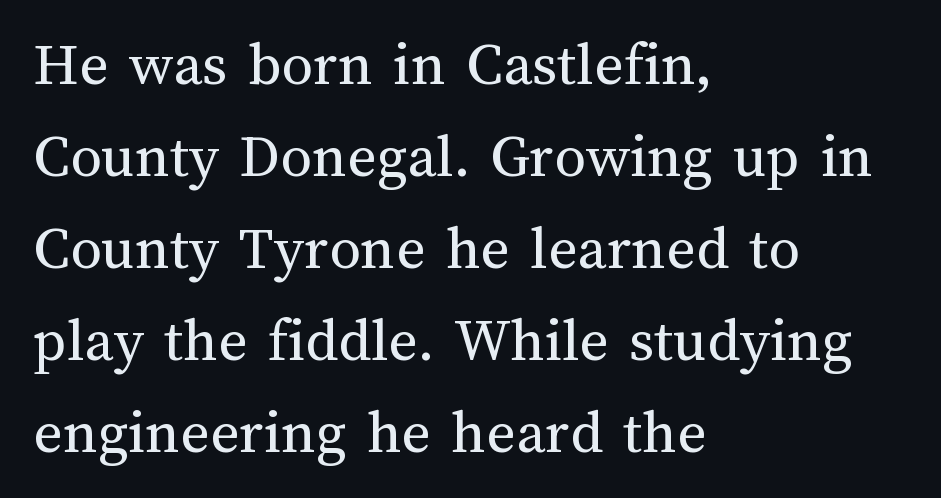
The space between consecutive lines is moderate. The lettering holds an erect, upright posture throughout. Bold? No — there's no thickening of the strokes. Short note: letters normally spaced. Leftover space on each line is placed entirely after the last word. The rendering uses natural spacing where letterforms have individual widths.
